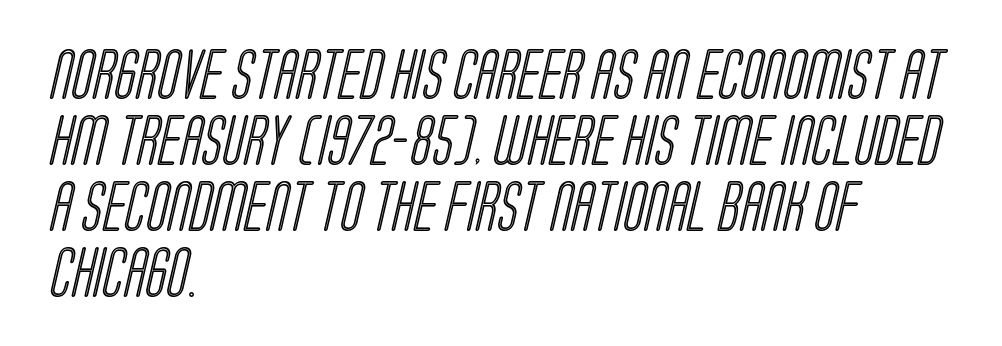
The image shows 50 px condensed type; set left-aligned, normal line spacing (1.32x), normal letter spacing, not underlined; a large x-height.
